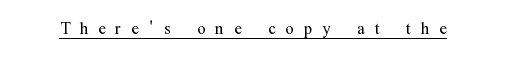
The image shows 22 px text type, upright; set unusually wide letter spacing (+0.45 em), underlined.
